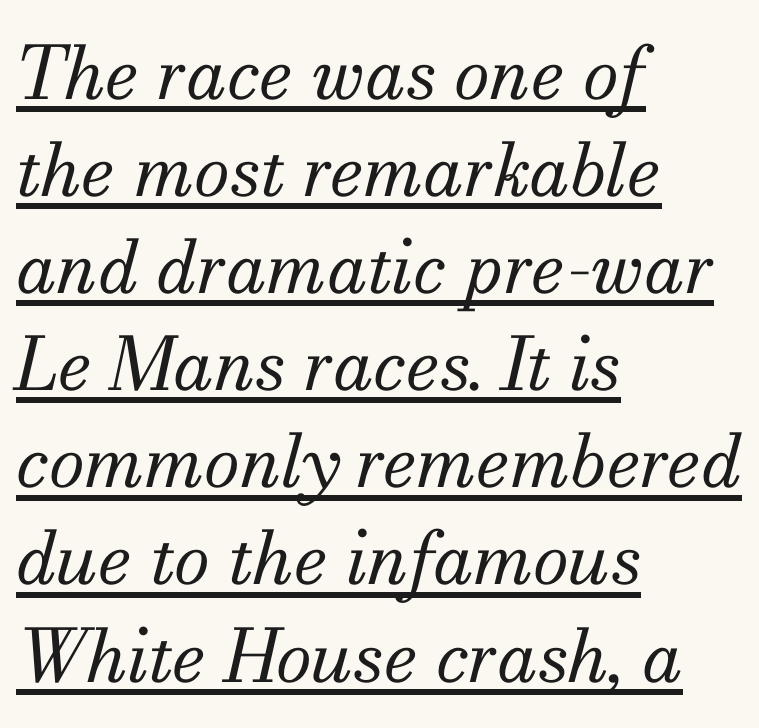
Q: Is the text bold? A: No.
Q: Is the text italic (slanted)? A: Yes, it leans right by about 13 degrees.
Q: Is the typeface a serif or a sans-serif typeface? A: Serif.
Q: Is the text underlined? A: Yes.
Q: How is the paragraph aligned? A: Left-aligned.
Q: Is the spacing between letters normal or unusually wide? A: Normal.
Q: Is the spacing between lines tight, normal or loose? A: Normal.
Q: Width (condensed, normal, or wide)? A: Normal.
Q: Stroke contrast? A: Medium.
Q: x-height? A: Small.
Q: Monospaced? A: No.
